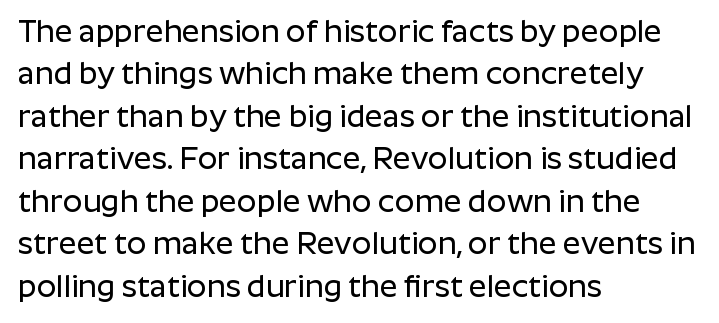
The image shows 31 px sans-serif type, upright; set left-aligned, normal line spacing (1.37x), normal letter spacing, not underlined; low stroke contrast and a medium x-height.
